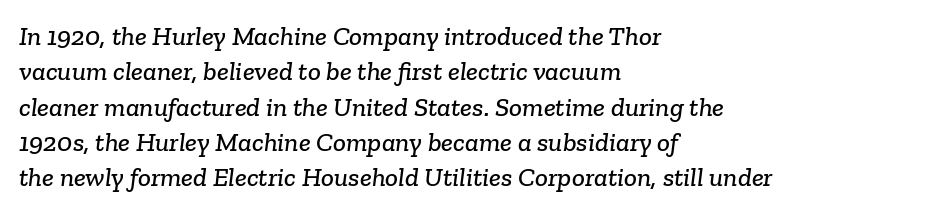
Leftover space on each line is placed entirely after the last word. Short note: letters normally spaced. The zone under the glyphs is completely vacant. What's the leading like? Ordinary, nothing unusual.
